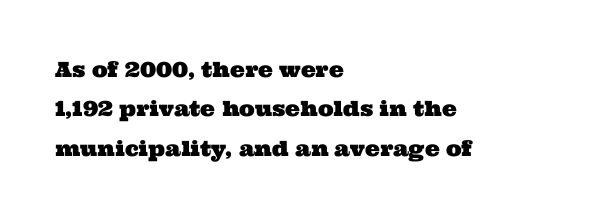
Q: Is the text underlined? A: No.
Q: How is the paragraph aligned? A: Left-aligned.
Q: Is the spacing between letters normal or unusually wide? A: Normal.
